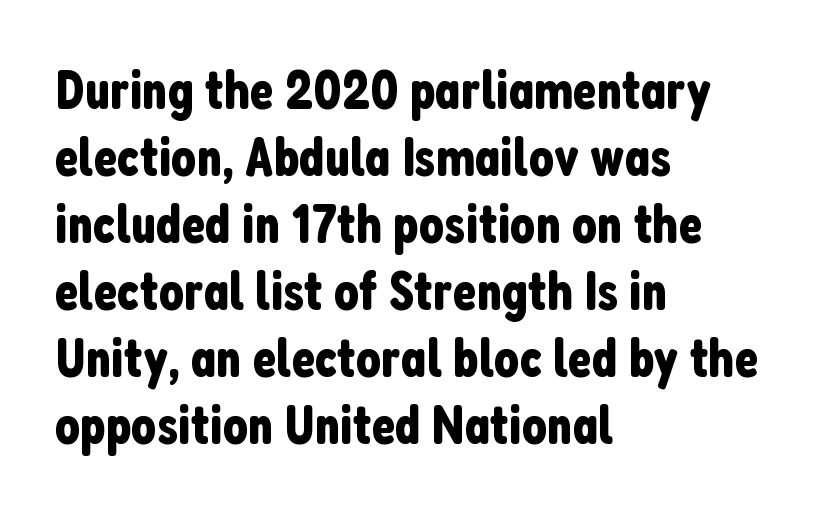
The image shows 55 px condensed sans-serif type, upright; set left-aligned, line spacing 1.22x, normal letter spacing, not underlined; low stroke contrast and a medium x-height.
